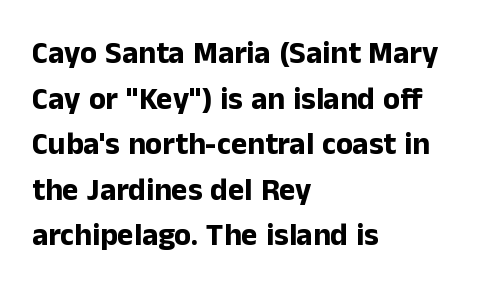
The image shows 31 px bold sans-serif type, upright; set left-aligned, normal line spacing (1.47x), normal letter spacing, not underlined; low stroke contrast and a medium x-height.
